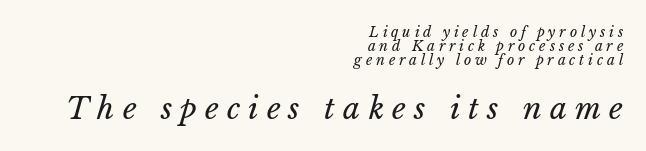
Q: Is the text bold? A: No.
Q: Is the text underlined? A: No.
Q: How is the paragraph aligned? A: Right-aligned.
Q: Is the spacing between letters normal or unusually wide? A: Unusually wide.
Q: Is the spacing between lines tight, normal or loose? A: Tight.
Q: Which block of text is set in a larger size, the first (top) or the second (bottom)? A: The second (bottom) one.
Q: Width (condensed, normal, or wide)? A: Normal.
Q: Stroke contrast? A: Low.
Q: x-height? A: Medium.
Q: Monospaced? A: No.
